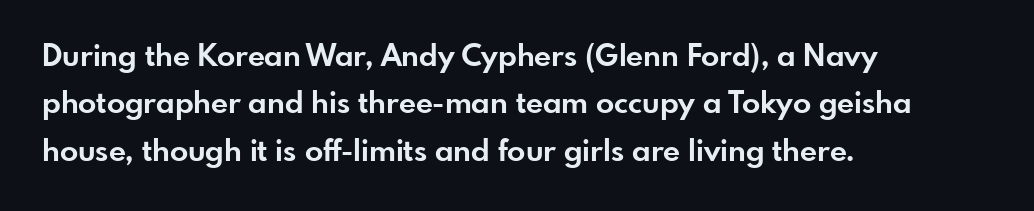
Q: Is the text bold? A: Yes.
Q: Is the text italic (slanted)? A: No, it is upright.
Q: Is the typeface a serif or a sans-serif typeface? A: Sans-serif.
Q: Is the text underlined? A: No.
Q: How is the paragraph aligned? A: Left-aligned.
Q: Is the spacing between letters normal or unusually wide? A: Normal.
Q: Is the spacing between lines tight, normal or loose? A: Normal.
Q: Width (condensed, normal, or wide)? A: Normal.
Q: Stroke contrast? A: Low.
Q: x-height? A: Small.
Q: Monospaced? A: No.
